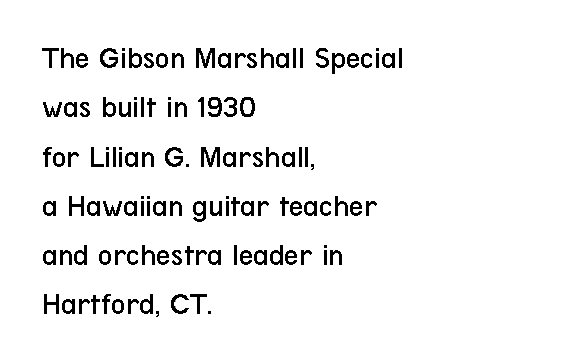
The image shows 32 px regular-weight, condensed sans-serif type, upright; set left-aligned, normal line spacing (1.54x), normal letter spacing, not underlined; low stroke contrast and a medium x-height.
